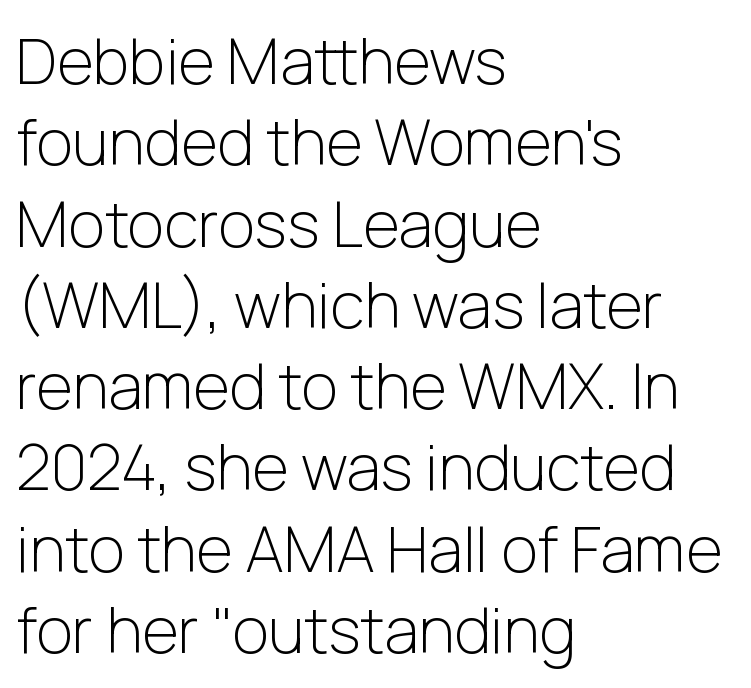
The image shows 63 px light sans-serif type, upright; set left-aligned, normal line spacing (1.29x), normal letter spacing, not underlined; low stroke contrast and a medium x-height.
